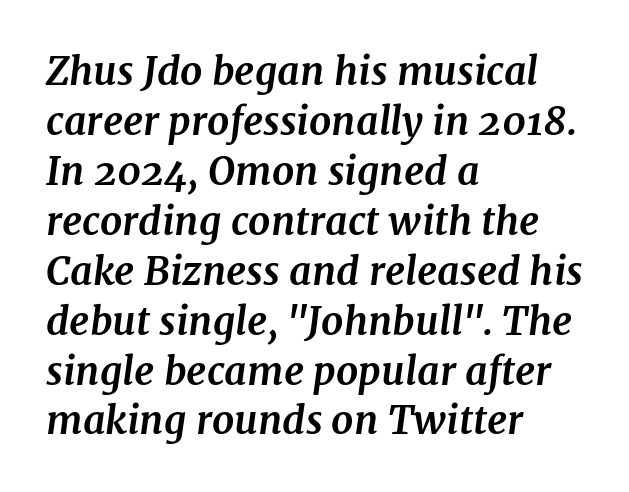
Q: Is the text bold? A: Yes.
Q: Is the text italic (slanted)? A: Yes, it leans right by about 7 degrees.
Q: Is the typeface a serif or a sans-serif typeface? A: Serif.
Q: Is the text underlined? A: No.
Q: How is the paragraph aligned? A: Left-aligned.
Q: Is the spacing between letters normal or unusually wide? A: Normal.
Q: Is the spacing between lines tight, normal or loose? A: Normal.
Q: Width (condensed, normal, or wide)? A: Normal.
Q: Stroke contrast? A: Medium.
Q: x-height? A: Medium.
Q: Monospaced? A: No.
